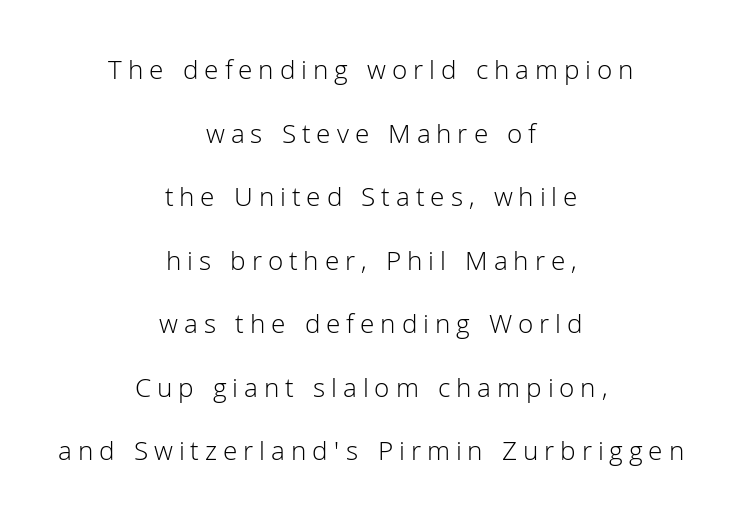
The image shows 28 px light sans-serif type, upright; set centered, loose line spacing (2.27x), unusually wide letter spacing (+0.21 em), not underlined; low stroke contrast and a medium x-height.
